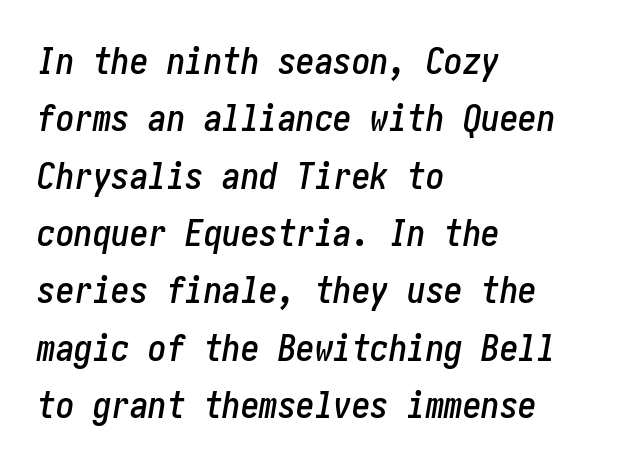
{"italic": "yes", "lean": "right", "slant_degrees": 10, "width": "condensed", "stroke_contrast": "low", "x_height": "medium", "underline": "no", "align": "left", "line_spacing": "normal", "line_spacing_ratio": 1.55, "letter_spacing": "normal", "letter_spacing_em": 0.0, "glyph_px": 37}
